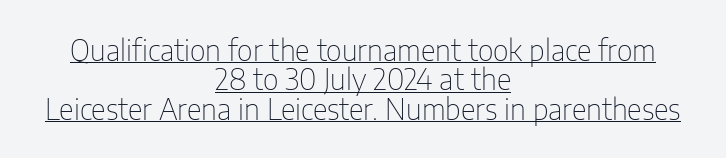
{"serif": "no", "italic": "no", "bold": "no", "weight": "thin", "width": "condensed", "stroke_contrast": "low", "x_height": "medium", "monospaced": "no", "underline": "yes", "align": "center", "line_spacing": "tight", "line_spacing_ratio": 1.01, "letter_spacing": "normal", "letter_spacing_em": 0.0, "glyph_px": 29}
